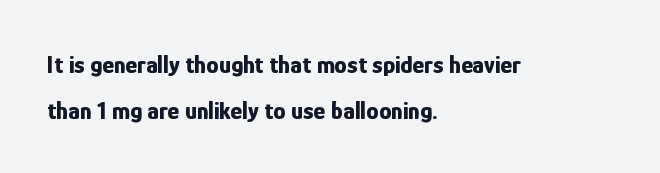
The image shows 25 px bold type, upright; set left-aligned, line spacing 1.84x, normal letter spacing, not underlined.
